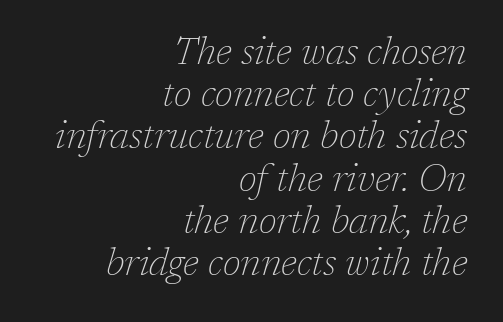
The image shows 38 px thin serif type, italic (leaning right); set right-aligned, tight line spacing (1.11x), normal letter spacing, not underlined; low stroke contrast and a medium x-height.
